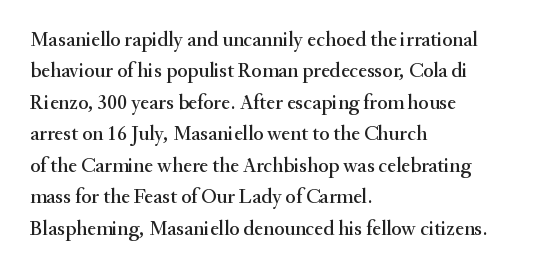
{"italic": "no", "underline": "no", "align": "left", "line_spacing": "normal", "line_spacing_ratio": 1.5, "letter_spacing": "normal", "letter_spacing_em": 0.0, "glyph_px": 21}
